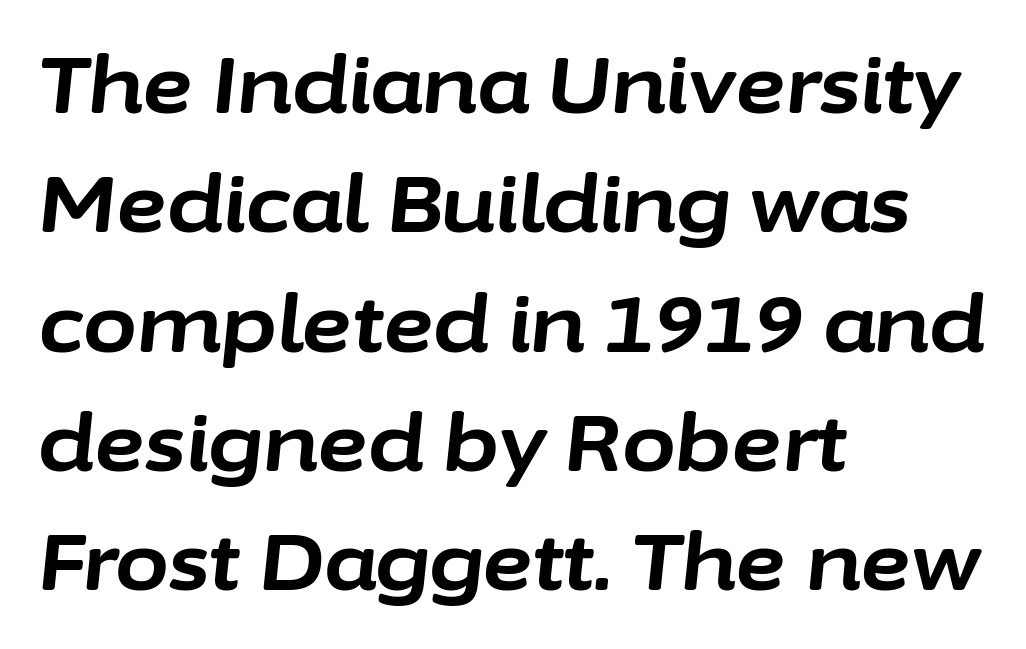
Q: Is the text bold? A: Yes.
Q: Is the text italic (slanted)? A: Yes, it leans right by about 6 degrees.
Q: Is the text underlined? A: No.
Q: How is the paragraph aligned? A: Left-aligned.
Q: Is the spacing between letters normal or unusually wide? A: Normal.
Q: Is the spacing between lines tight, normal or loose? A: Normal.
Q: Width (condensed, normal, or wide)? A: Normal.
Q: Stroke contrast? A: Low.
Q: x-height? A: Medium.
Q: Monospaced? A: No.
